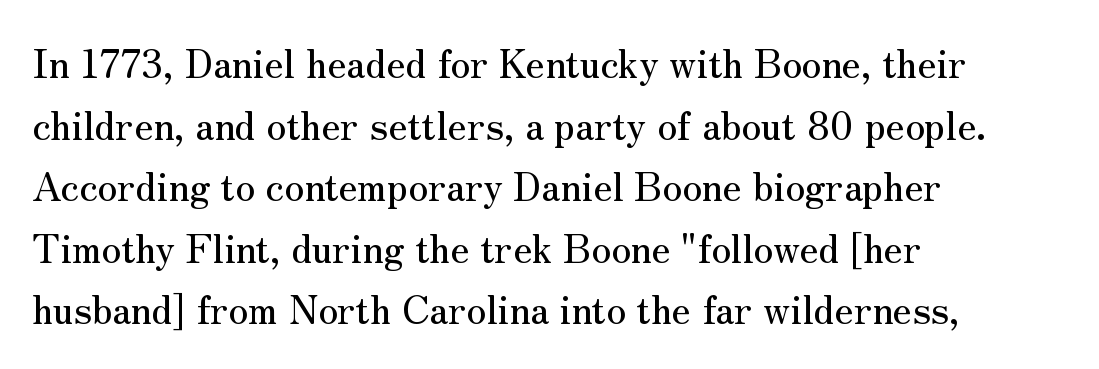
The image shows 39 px serif type, upright; set left-aligned, normal line spacing (1.58x), normal letter spacing, not underlined; medium stroke contrast and a small x-height.
